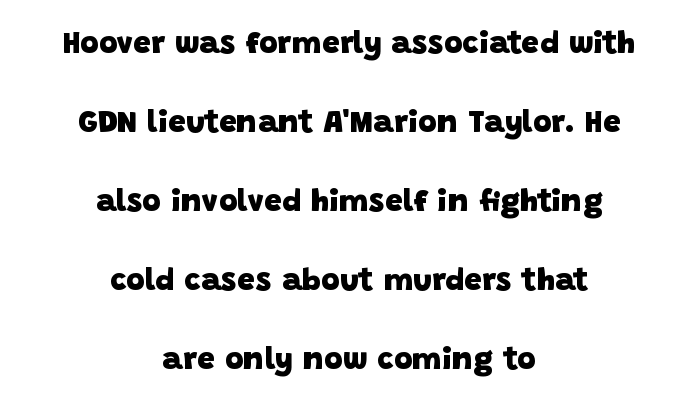
If you measured baseline to baseline, you'd find a long distance. This sample uses a sans-serif face. You could call the tracking neutral — neither tight nor loose. Typesetter's note: full bold, strokes at maximum text heaviness.
